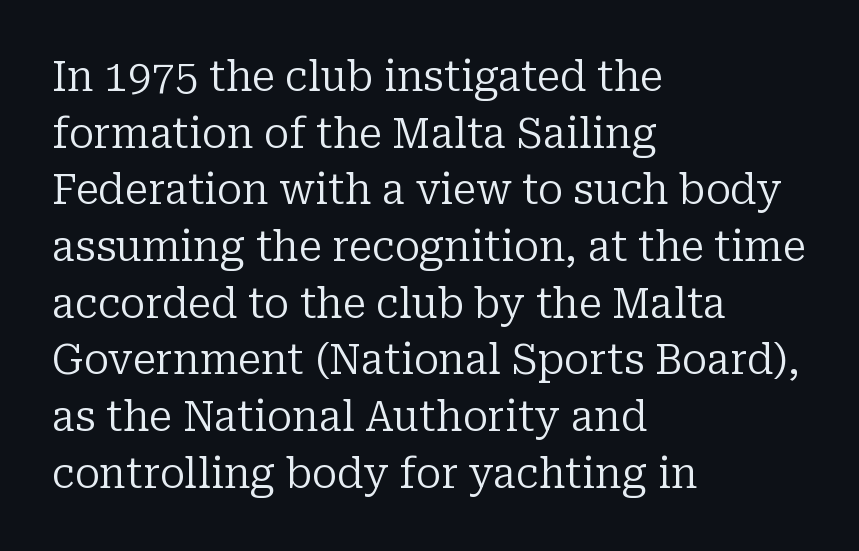
Think of a printed novel: that variable character pitch is what you see here. Observe the ordinary spacing: letters are neighbours, not strangers. Notice how descenders clear the ascenders below comfortably — that's standard leading. These glyphs show unthickened strokes, regular width or finer. The passage shown is typeset with a serif family. Notice how the stems are strictly vertical — no italics here.
